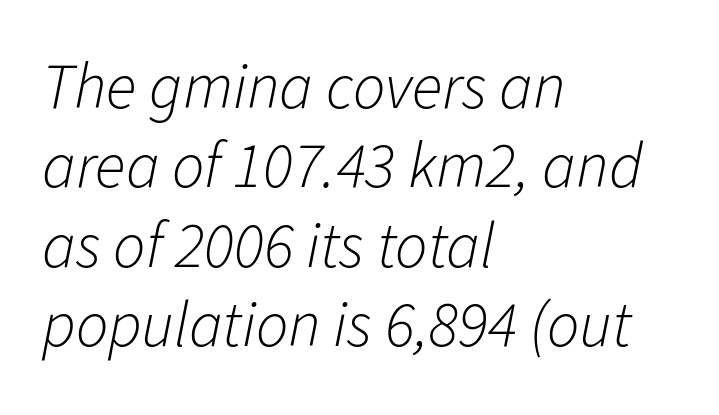
{"italic": "yes", "lean": "right", "slant_degrees": 11, "bold": "no", "weight": "light", "width": "normal", "stroke_contrast": "low", "x_height": "medium", "monospaced": "no", "underline": "no", "align": "left", "line_spacing_ratio": 1.24, "letter_spacing": "normal", "letter_spacing_em": 0.0, "glyph_px": 64}
